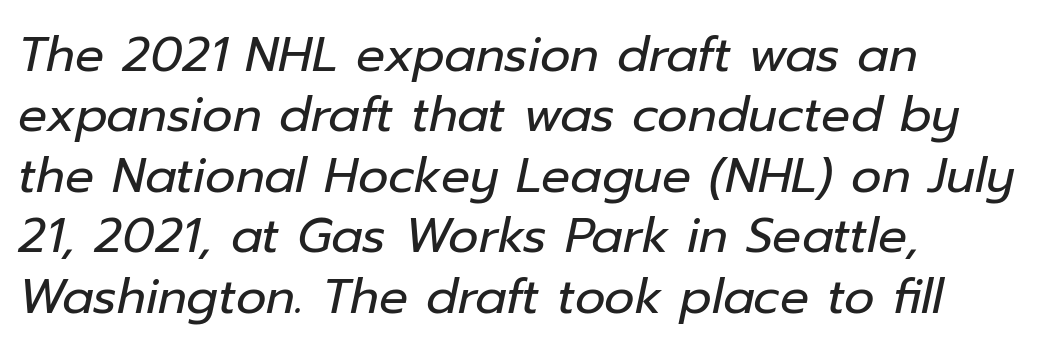
This sample keeps an unexceptional amount of space between lines. Italic? Definitely — the glyphs are oblique. The foot of each line stays bare and open. The rendering uses natural spacing where letterforms have individual widths.
